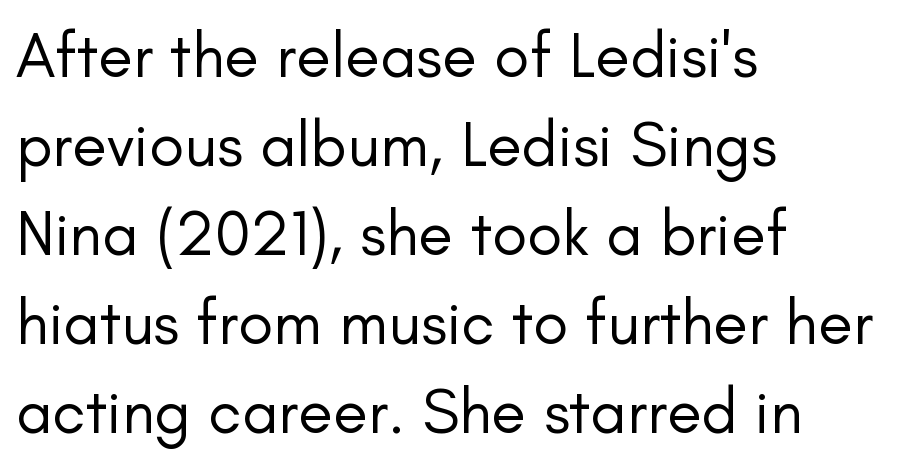
{"serif": "no", "italic": "no", "bold": "no", "weight": "regular", "width": "normal", "stroke_contrast": "low", "x_height": "small", "monospaced": "no", "underline": "no", "align": "left", "line_spacing": "normal", "line_spacing_ratio": 1.39, "letter_spacing": "normal", "letter_spacing_em": 0.0, "glyph_px": 64}
